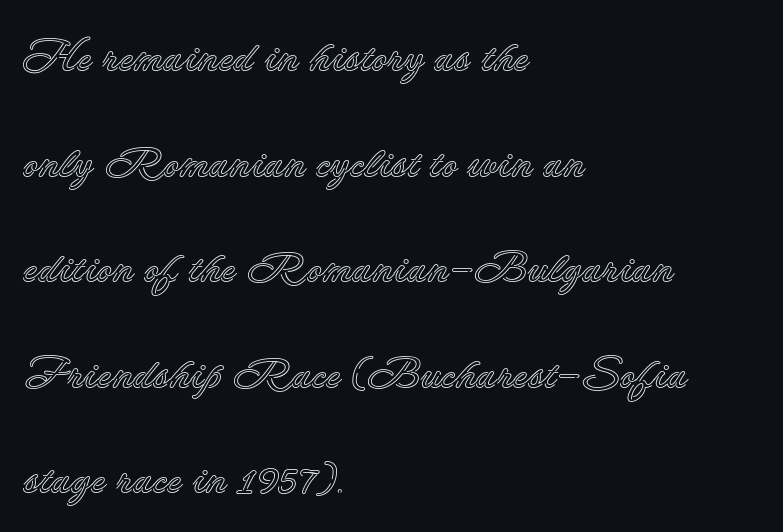
{"width": "normal", "x_height": "small", "monospaced": "no", "underline": "no", "align": "left", "line_spacing": "loose", "line_spacing_ratio": 2.4, "letter_spacing": "normal", "letter_spacing_em": 0.0, "glyph_px": 44}
